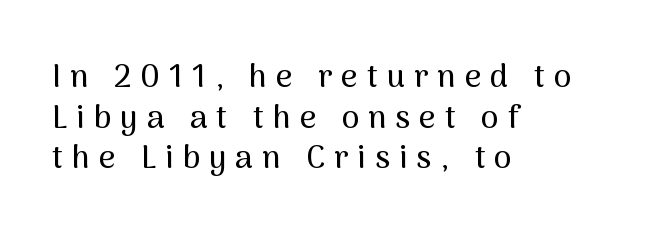
Vertically, the passage feels balanced, rows spaced as you'd expect. The letters are spread apart with noticeably loose tracking. The lettering holds an erect, upright posture throughout. Serif or sans? Sans — the stroke terminals are bare. The words here are not underlined. The passage shown is typed in a proportional face where columns would drift.
